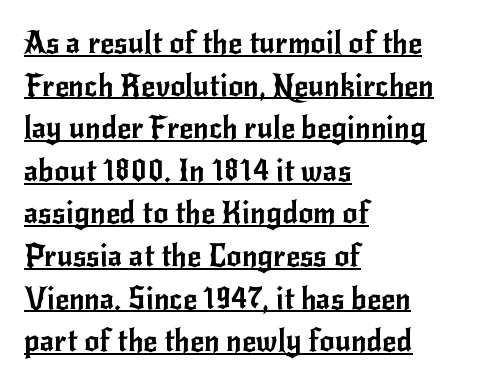
Q: Is the text italic (slanted)? A: No, it is upright.
Q: Is the typeface a serif or a sans-serif typeface? A: Sans-serif.
Q: Is the text underlined? A: Yes.
Q: How is the paragraph aligned? A: Left-aligned.
Q: Is the spacing between letters normal or unusually wide? A: Normal.
Q: Is the spacing between lines tight, normal or loose? A: Normal.
Q: Width (condensed, normal, or wide)? A: Normal.
Q: Stroke contrast? A: Low.
Q: x-height? A: Small.
Q: Monospaced? A: No.
